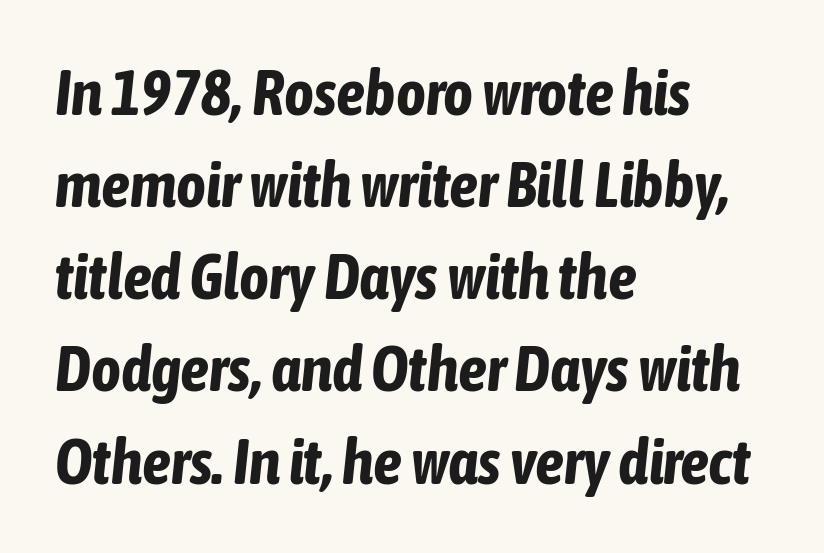
The image shows 64 px bold, condensed type, italic (leaning right); set left-aligned, normal line spacing (1.44x), normal letter spacing, not underlined; low stroke contrast and a medium x-height.
